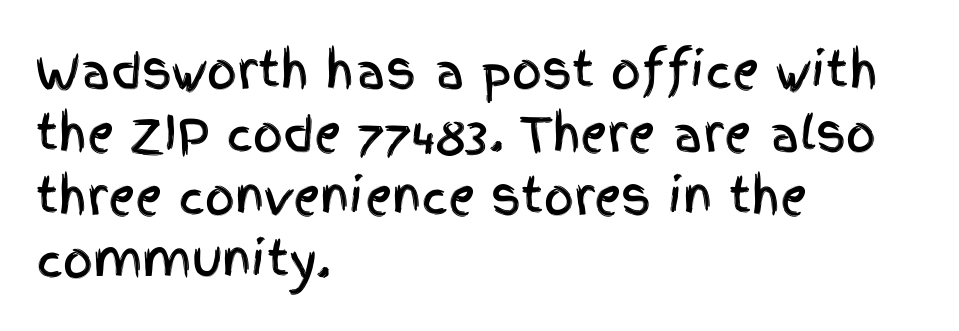
Designer's note — italics off, roman on. Compared with typical paragraphs, the rows here are spaced about the same. The passage shown is typed in a proportional face where columns would drift. The horizontal fit of the characters is conventional and even. Look at the bottom of the vertical strokes: they stop flat, with no serifs.
